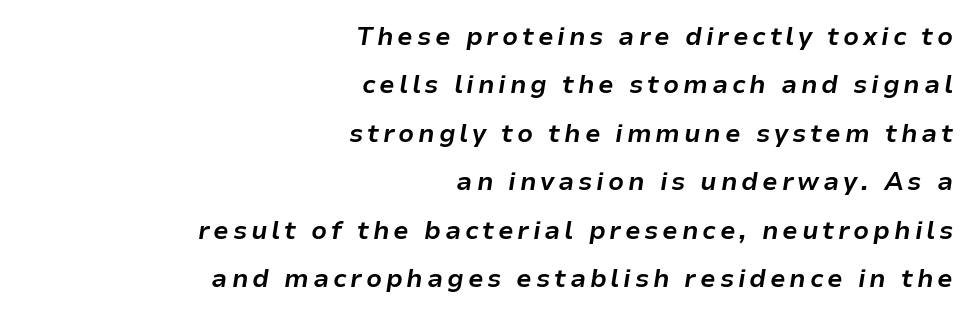
{"italic": "yes", "lean": "right", "slant_degrees": 9, "bold": "yes", "underline": "no", "align": "right", "line_spacing": "loose", "line_spacing_ratio": 1.94, "glyph_px": 25}
